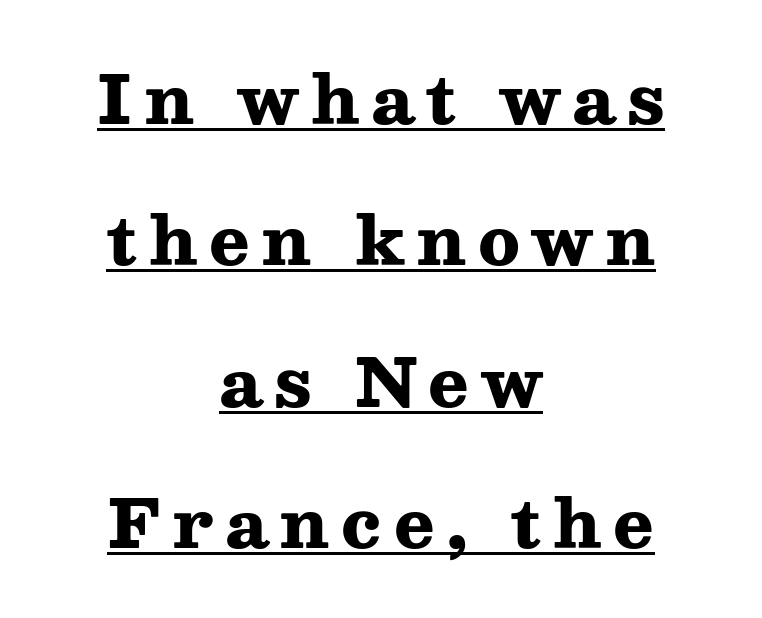
Q: Is the text bold? A: Yes.
Q: Is the text italic (slanted)? A: No, it is upright.
Q: Is the typeface a serif or a sans-serif typeface? A: Serif.
Q: Is the text underlined? A: Yes.
Q: How is the paragraph aligned? A: Centered.
Q: Is the spacing between lines tight, normal or loose? A: Loose.
Q: Width (condensed, normal, or wide)? A: Wide.
Q: Stroke contrast? A: Medium.
Q: x-height? A: Medium.
Q: Monospaced? A: No.
